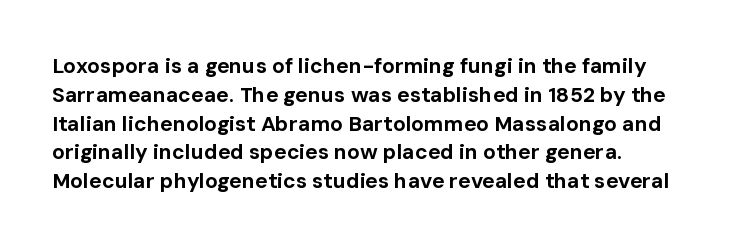
{"italic": "no", "bold": "yes", "underline": "no", "line_spacing": "normal", "line_spacing_ratio": 1.37, "letter_spacing": "normal", "letter_spacing_em": 0.0, "glyph_px": 21}
